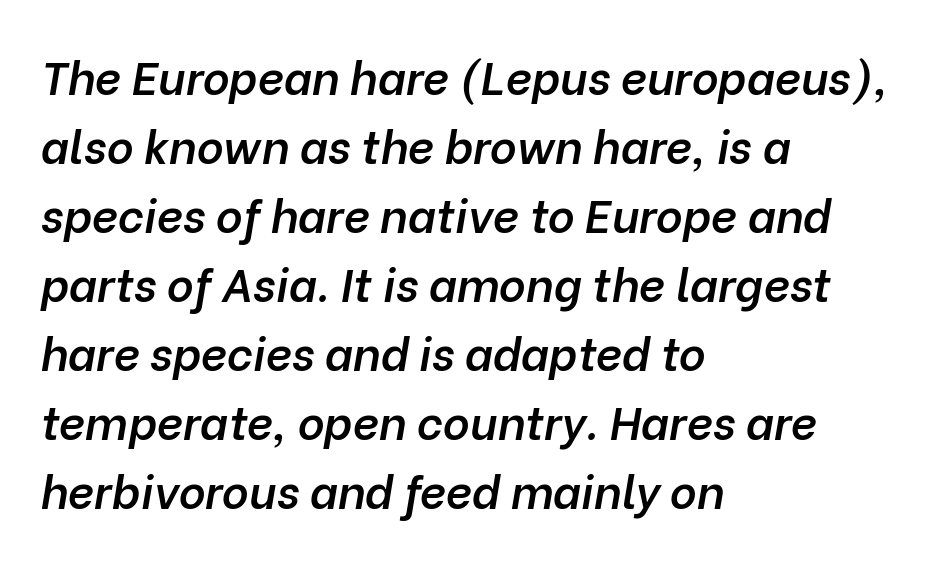
The image shows 46 px semibold type, italic (leaning right); set left-aligned, normal line spacing (1.5x), normal letter spacing, not underlined; low stroke contrast and a medium x-height.
